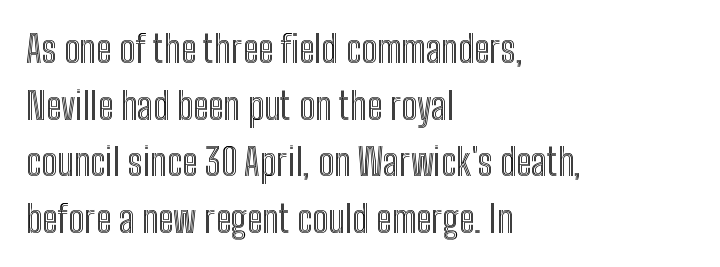
Q: Is the text italic (slanted)? A: No, it is upright.
Q: Is the text underlined? A: No.
Q: How is the paragraph aligned? A: Left-aligned.
Q: Is the spacing between letters normal or unusually wide? A: Normal.
Q: Is the spacing between lines tight, normal or loose? A: Normal.
Q: Width (condensed, normal, or wide)? A: Condensed.
Q: x-height? A: Medium.
Q: Monospaced? A: No.
